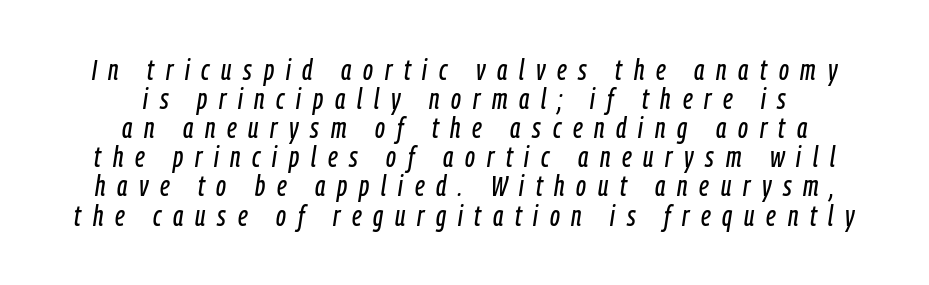
Q: Is the text italic (slanted)? A: Yes, it leans right by about 9 degrees.
Q: Is the text underlined? A: No.
Q: How is the paragraph aligned? A: Centered.
Q: Is the spacing between letters normal or unusually wide? A: Unusually wide.
Q: Is the spacing between lines tight, normal or loose? A: Tight.
Q: Width (condensed, normal, or wide)? A: Condensed.
Q: Stroke contrast? A: Low.
Q: x-height? A: Medium.
Q: Monospaced? A: No.
